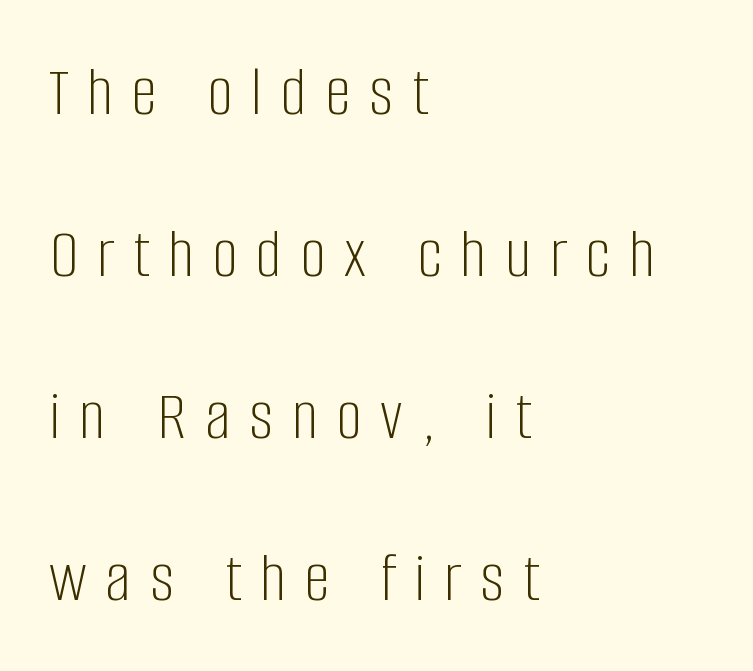
The image shows 72 px light, condensed sans-serif type, upright; set left-aligned, loose line spacing (2.25x), unusually wide letter spacing (+0.26 em), not underlined; low stroke contrast and a large x-height.
